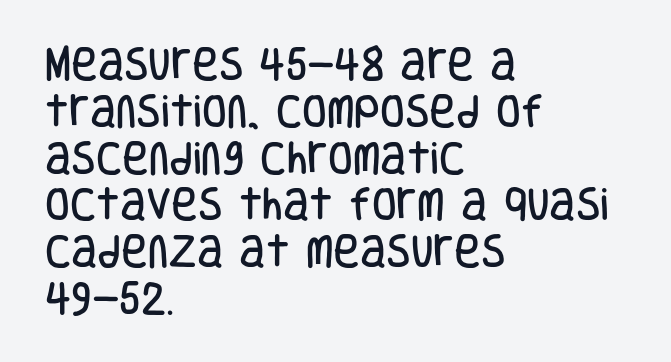
This sample keeps an unexceptional amount of space between lines. The typesetter chose a ragged-right arrangement here. The font's upright variant was chosen for this text. Is this a fixed-width face? No — the glyphs have proportional, varying widths. The passage shown has conventional tracking throughout. Descenders hang freely into open space.
